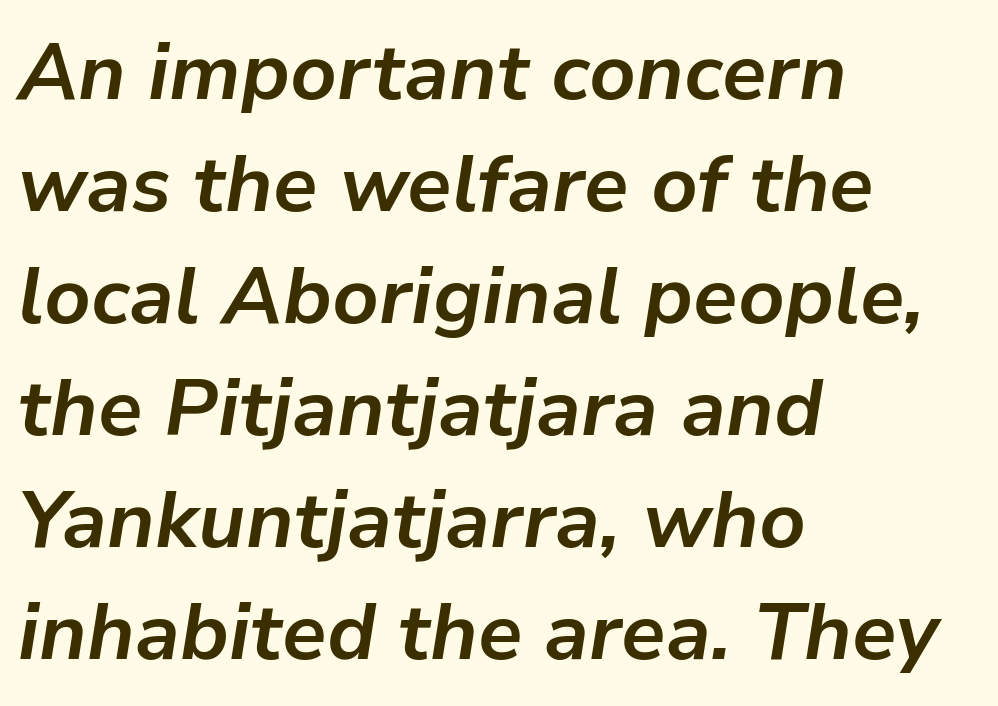
{"italic": "yes", "lean": "right", "slant_degrees": 9, "bold": "yes", "weight": "bold", "width": "normal", "stroke_contrast": "low", "x_height": "medium", "monospaced": "no", "underline": "no", "align": "left", "line_spacing": "normal", "line_spacing_ratio": 1.4, "letter_spacing": "normal", "letter_spacing_em": 0.0, "glyph_px": 80}
